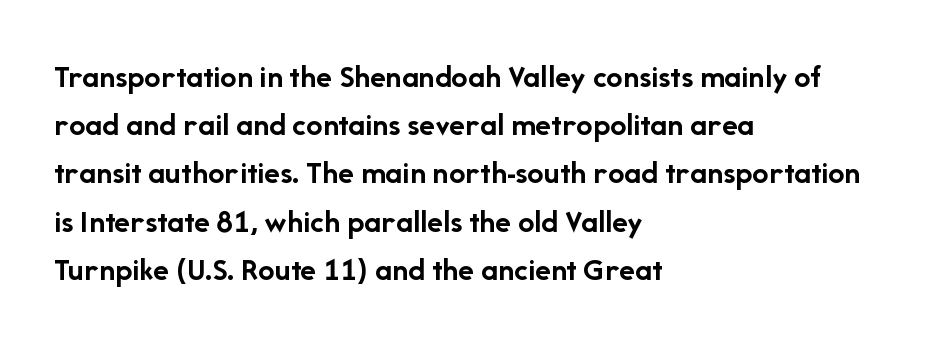
Q: Is the text bold? A: Yes.
Q: Is the text italic (slanted)? A: No, it is upright.
Q: Is the typeface a serif or a sans-serif typeface? A: Sans-serif.
Q: Is the text underlined? A: No.
Q: How is the paragraph aligned? A: Left-aligned.
Q: Is the spacing between letters normal or unusually wide? A: Normal.
Q: Is the spacing between lines tight, normal or loose? A: Normal.
Q: Width (condensed, normal, or wide)? A: Normal.
Q: Stroke contrast? A: Low.
Q: x-height? A: Medium.
Q: Monospaced? A: No.
